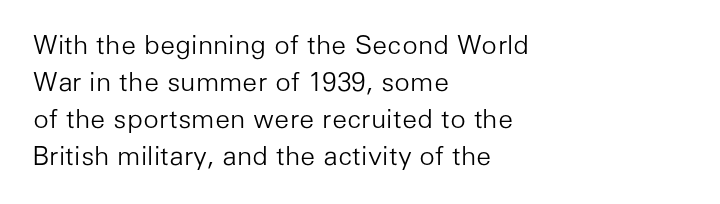
{"italic": "no", "bold": "no", "underline": "no", "align": "left", "line_spacing": "normal", "line_spacing_ratio": 1.42, "letter_spacing": "normal", "letter_spacing_em": 0.0, "glyph_px": 26}
